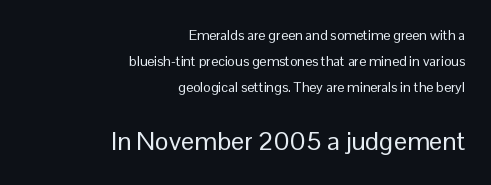
{"italic": "no", "bold": "no", "underline": "no", "align": "right", "line_spacing_ratio": 1.85, "letter_spacing": "normal", "letter_spacing_em": 0.0, "larger_block": "second", "size_ratio": 1.86, "glyph_px": 26}
